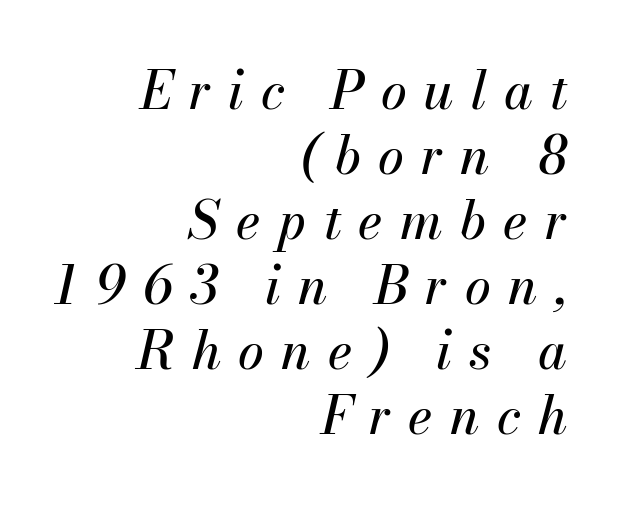
{"italic": "yes", "lean": "right", "slant_degrees": 13, "width": "normal", "stroke_contrast": "medium", "x_height": "small", "monospaced": "no", "underline": "no", "align": "right", "line_spacing": "normal", "line_spacing_ratio": 1.25, "letter_spacing": "wide", "letter_spacing_em": 0.33, "glyph_px": 52}
